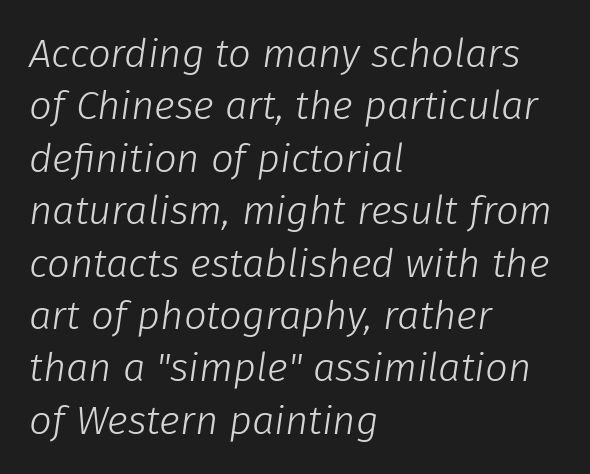
The image shows 40 px light type, italic (leaning right); set left-aligned, normal line spacing (1.31x), normal letter spacing, not underlined; low stroke contrast and a medium x-height.
